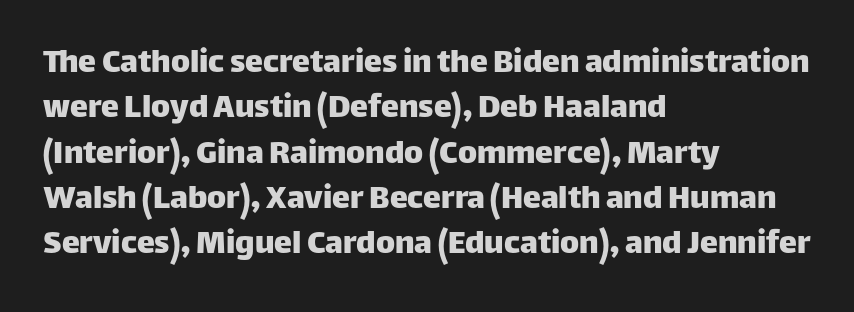
{"serif": "no", "italic": "no", "width": "normal", "stroke_contrast": "low", "x_height": "large", "monospaced": "no", "underline": "no", "align": "left", "line_spacing": "normal", "line_spacing_ratio": 1.26, "letter_spacing": "normal", "letter_spacing_em": 0.0, "glyph_px": 36}
